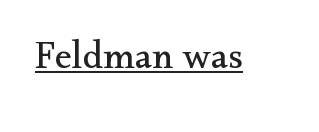
Q: Is the text bold? A: No.
Q: Is the text italic (slanted)? A: No, it is upright.
Q: Is the typeface a serif or a sans-serif typeface? A: Serif.
Q: Is the text underlined? A: Yes.
Q: Is the spacing between letters normal or unusually wide? A: Normal.
Q: Width (condensed, normal, or wide)? A: Normal.
Q: Stroke contrast? A: Medium.
Q: x-height? A: Small.
Q: Monospaced? A: No.
